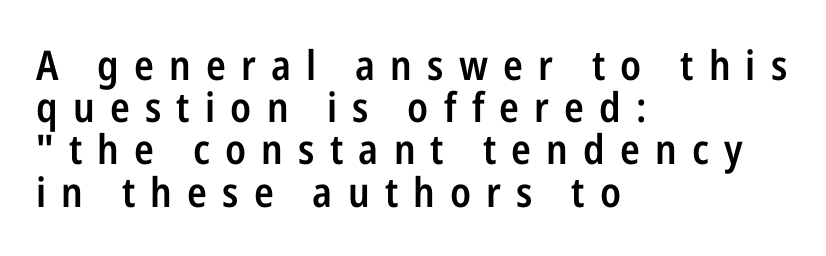
Glance below the letters and you will spot only blank space. The type family on display is of the sans-serif kind. The vertical gap from one line to the next is small. Tall strokes in this sample are plumb rather than angled.
